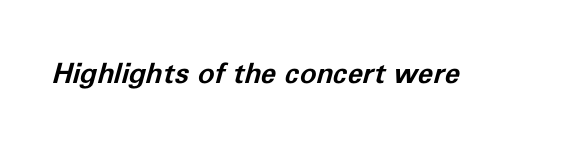
The image shows 28 px bold type, italic (leaning right); set normal letter spacing, not underlined; low stroke contrast and a medium x-height.
